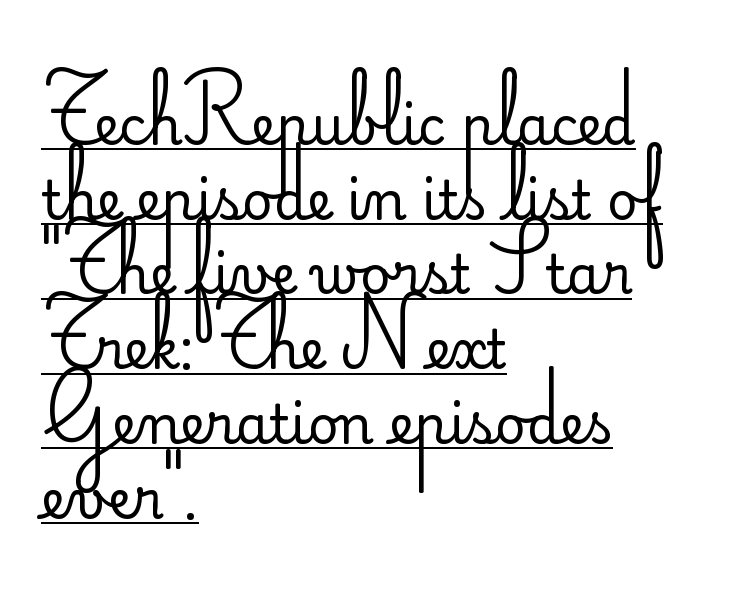
The image shows 53 px regular-weight sans-serif type, upright; set left-aligned, normal line spacing (1.41x), normal letter spacing, underlined; low stroke contrast and a small x-height.
